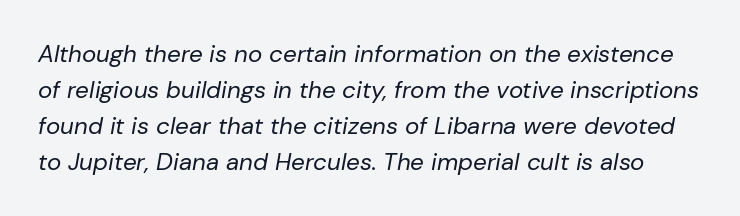
The text carries the slant typical of an italic or oblique font. Decoration check: the copy has no underline. The rendering keeps characters at their native spacing. Heaviness? Minimal to ordinary, like unemphasized prose. A normal amount of white space separates one row of letters from the next.
